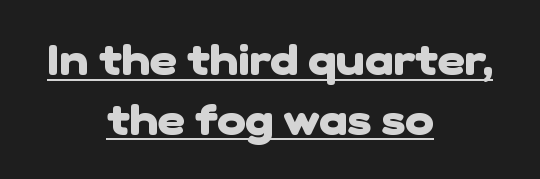
The image shows 43 px heavy sans-serif type; set centered, normal line spacing (1.39x), normal letter spacing, underlined; low stroke contrast and a medium x-height.
